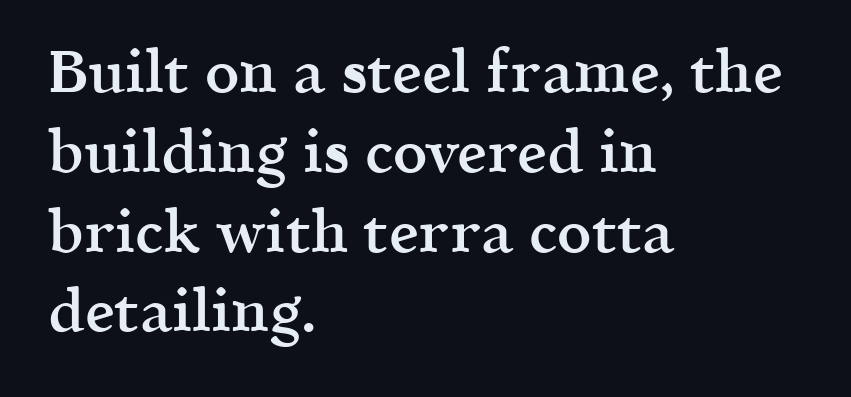
Q: Is the text bold? A: Semi-bold.
Q: Is the text italic (slanted)? A: No, it is upright.
Q: Is the typeface a serif or a sans-serif typeface? A: Serif.
Q: Is the text underlined? A: No.
Q: How is the paragraph aligned? A: Left-aligned.
Q: Is the spacing between letters normal or unusually wide? A: Normal.
Q: Is the spacing between lines tight, normal or loose? A: Normal.
Q: Width (condensed, normal, or wide)? A: Normal.
Q: x-height? A: Medium.
Q: Monospaced? A: No.
